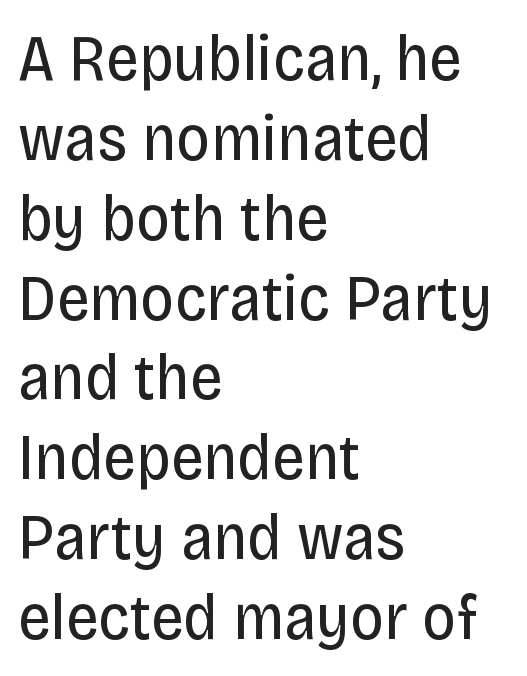
Q: Is the text bold? A: No.
Q: Is the text italic (slanted)? A: No, it is upright.
Q: Is the typeface a serif or a sans-serif typeface? A: Sans-serif.
Q: Is the text underlined? A: No.
Q: How is the paragraph aligned? A: Left-aligned.
Q: Is the spacing between letters normal or unusually wide? A: Normal.
Q: Width (condensed, normal, or wide)? A: Condensed.
Q: Stroke contrast? A: Low.
Q: x-height? A: Large.
Q: Monospaced? A: No.
